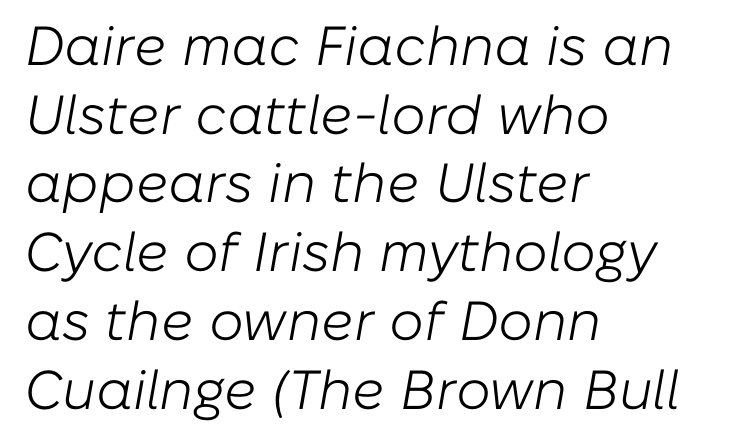
The image shows 55 px light type, italic (leaning right); set left-aligned, normal line spacing (1.25x), normal letter spacing, not underlined; low stroke contrast and a medium x-height.
